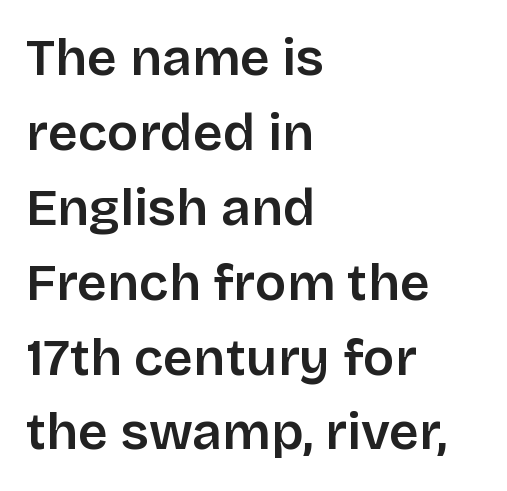
Do the characters align in a grid? No, the font is proportional. Style check: upright. Firm but not heavy-handed strokes: this text is semibold. Glance below the letters and you will spot only blank space. Letterform terminals end flat and unadorned throughout the passage.
